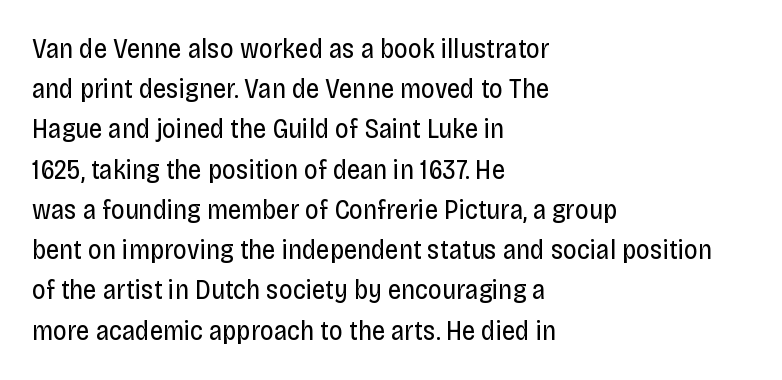
The paragraph shown leans on its left margin. Has an underline been added? It has not. The font's upright variant was chosen for this text. The cut favours lightness, reaching ordinary text weight at its darkest.
